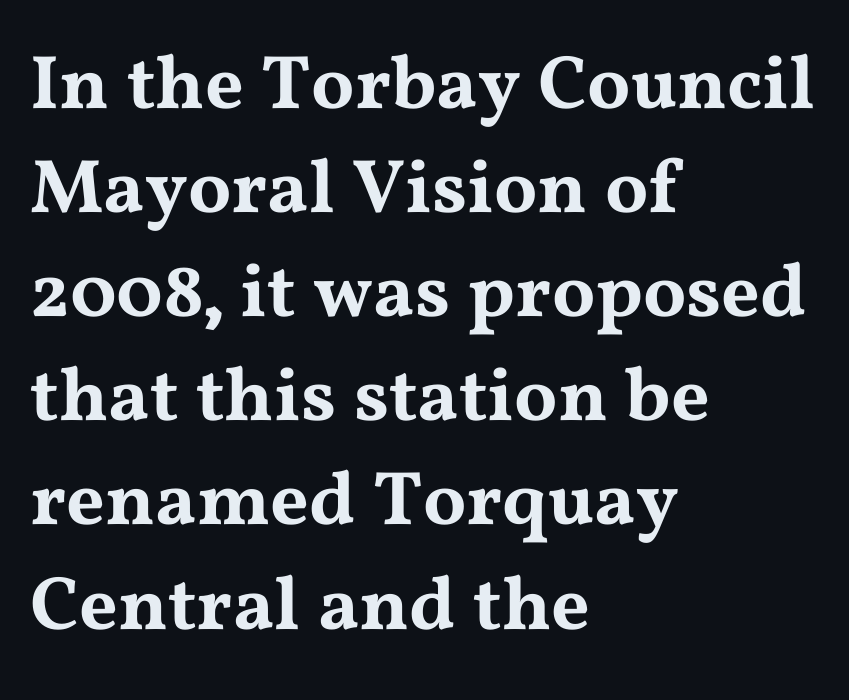
Proportional: the letters do not fall into vertical columns. Unmarked baselines from the first word to the last. Does the copy run flush right? No — it runs flush left. Posture: upright roman. Nobody touched the tracking dial on this one.
